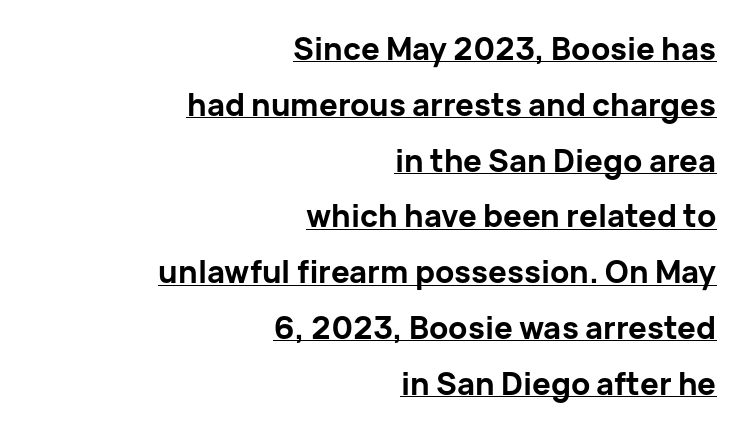
Quick note: not italic, upright. Here the designer chose a conventional face with non-uniform glyph widths. Each word holds together tightly as a unit, with standard inter-letter gaps. The typesetter chose a ragged-left arrangement here.
